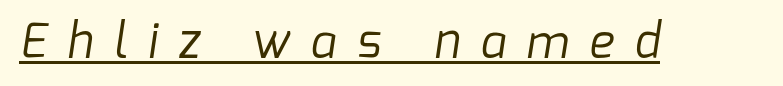
{"serif": "no", "bold": "no", "weight": "regular", "width": "normal", "stroke_contrast": "low", "x_height": "medium", "monospaced": "no", "underline": "yes", "letter_spacing": "wide", "letter_spacing_em": 0.44, "glyph_px": 47}
